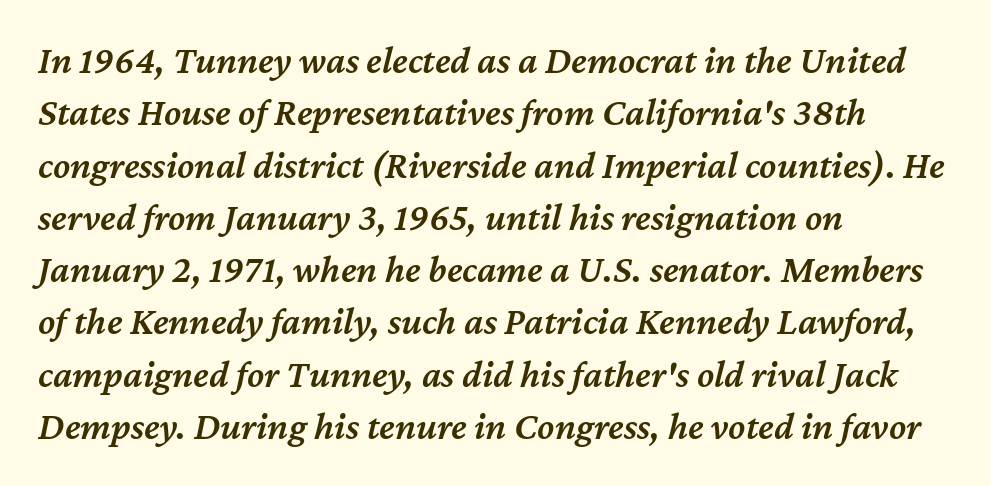
The image shows 39 px semibold type, italic (leaning right); set left-aligned, normal line spacing (1.34x), normal letter spacing, not underlined; medium stroke contrast and a medium x-height.
